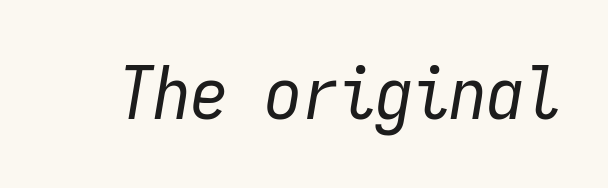
Words appear dense and cohesive because spacing is normal. Monospaced: the letters line up in strict vertical columns. The characters are drawn with everyday or finer stroke widths. Emphasis-style slanted type is in use. The area under the type is left untouched.
